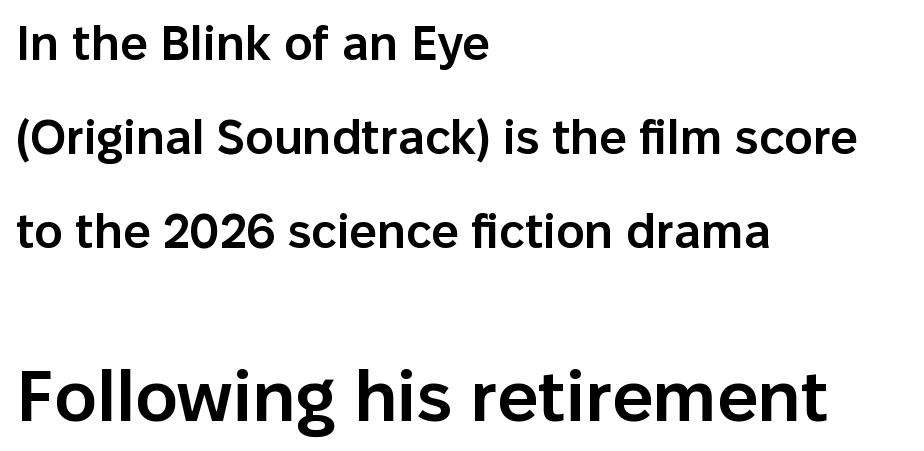
The type sits square on the baseline with zero lean. Decoration check: the copy has no underline. Does extra space separate the letters? No, they use regular spacing. Reading top to bottom, the characters get bigger at the block break. Students, this is semibold: more ink than regular, less than bold. Baseline-to-baseline distance is far greater than the letter height.
